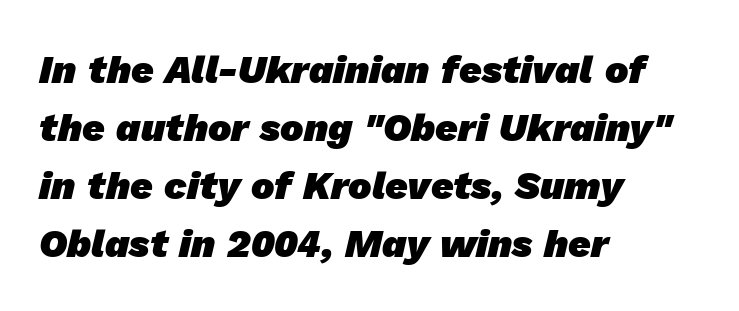
The image shows 39 px heavy sans-serif type; set left-aligned, normal line spacing (1.49x), normal letter spacing, not underlined; low stroke contrast and a medium x-height.
